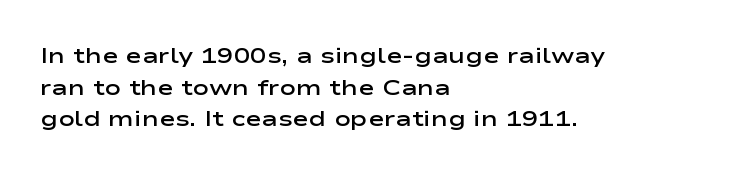
The image shows 22 px text type, upright; set left-aligned, normal line spacing (1.44x), normal letter spacing, not underlined.
